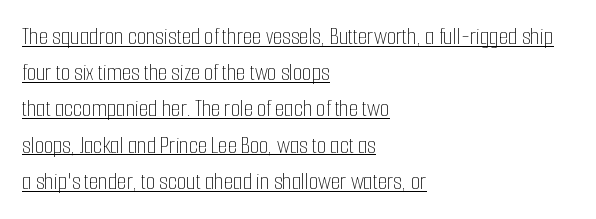
{"italic": "no", "bold": "no", "underline": "yes", "align": "left", "line_spacing": "normal", "line_spacing_ratio": 1.51, "letter_spacing": "normal", "letter_spacing_em": 0.0, "glyph_px": 24}
